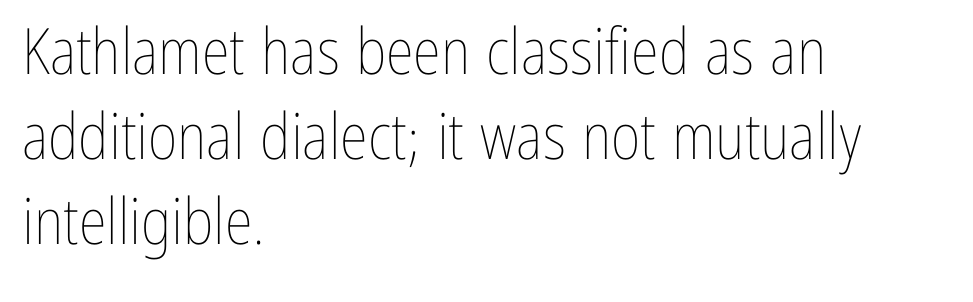
The image shows 64 px thin, condensed type, upright; set left-aligned, normal line spacing (1.33x), normal letter spacing, not underlined; low stroke contrast and a medium x-height.
